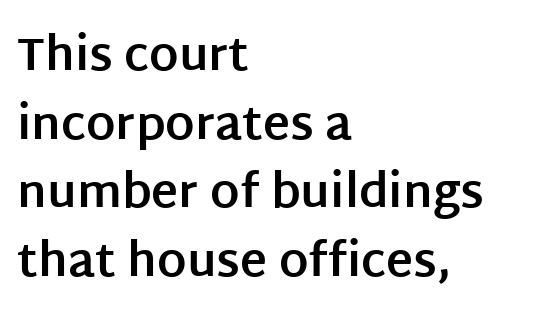
Q: Is the text bold? A: Yes.
Q: Is the text italic (slanted)? A: No, it is upright.
Q: Is the typeface a serif or a sans-serif typeface? A: Sans-serif.
Q: Is the text underlined? A: No.
Q: How is the paragraph aligned? A: Left-aligned.
Q: Is the spacing between letters normal or unusually wide? A: Normal.
Q: Is the spacing between lines tight, normal or loose? A: Normal.
Q: Width (condensed, normal, or wide)? A: Normal.
Q: Stroke contrast? A: Low.
Q: x-height? A: Large.
Q: Monospaced? A: No.
